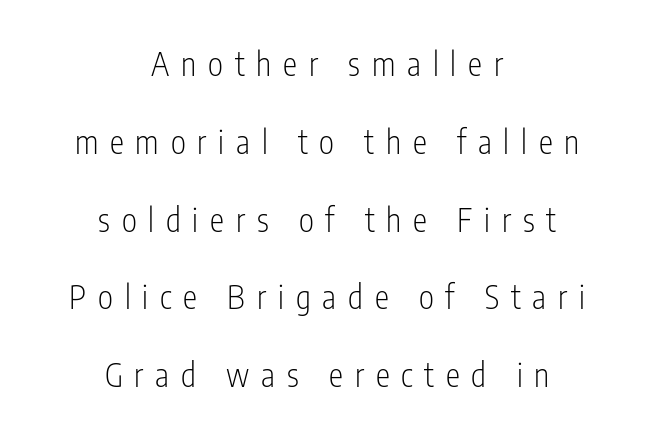
Q: Is the text bold? A: No.
Q: Is the text italic (slanted)? A: No, it is upright.
Q: Is the typeface a serif or a sans-serif typeface? A: Sans-serif.
Q: Is the text underlined? A: No.
Q: How is the paragraph aligned? A: Centered.
Q: Is the spacing between letters normal or unusually wide? A: Unusually wide.
Q: Is the spacing between lines tight, normal or loose? A: Loose.
Q: Width (condensed, normal, or wide)? A: Condensed.
Q: Stroke contrast? A: Low.
Q: x-height? A: Medium.
Q: Monospaced? A: No.
